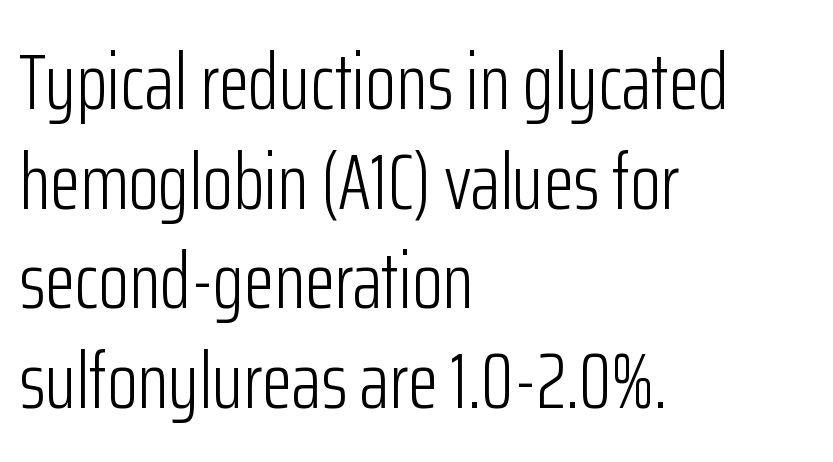
{"serif": "no", "italic": "no", "bold": "no", "weight": "light", "width": "condensed", "stroke_contrast": "low", "x_height": "medium", "monospaced": "no", "underline": "no", "align": "left", "line_spacing": "normal", "line_spacing_ratio": 1.26, "letter_spacing": "normal", "letter_spacing_em": 0.0, "glyph_px": 79}
